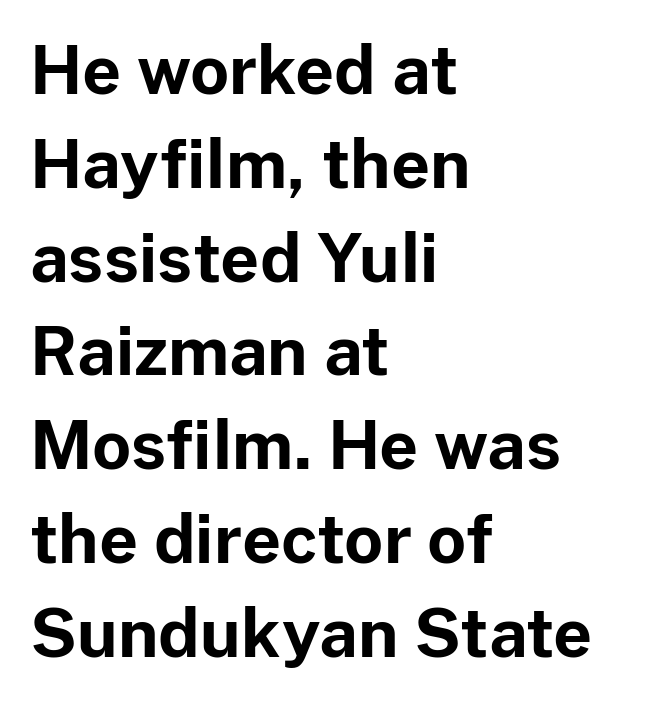
{"serif": "no", "italic": "no", "bold": "yes", "weight": "bold", "width": "normal", "stroke_contrast": "low", "x_height": "medium", "monospaced": "no", "underline": "no", "align": "left", "line_spacing": "normal", "line_spacing_ratio": 1.4, "letter_spacing": "normal", "letter_spacing_em": 0.0, "glyph_px": 67}
